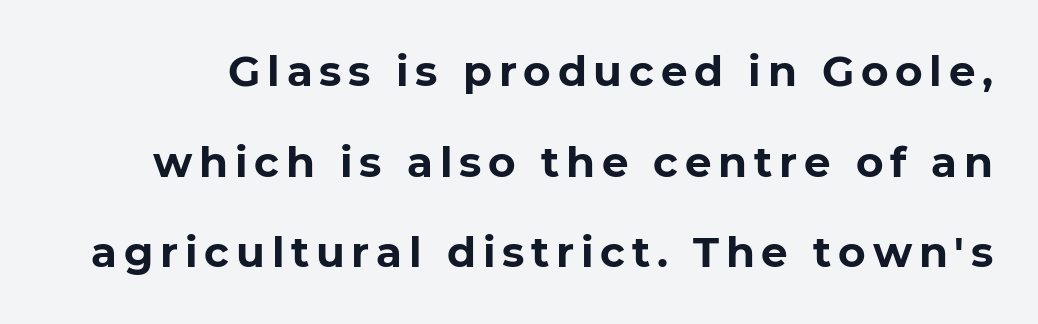
Q: Is the text bold? A: Yes.
Q: Is the text italic (slanted)? A: No, it is upright.
Q: Is the typeface a serif or a sans-serif typeface? A: Sans-serif.
Q: Is the text underlined? A: No.
Q: Is the spacing between lines tight, normal or loose? A: Loose.
Q: Width (condensed, normal, or wide)? A: Normal.
Q: Stroke contrast? A: Low.
Q: x-height? A: Medium.
Q: Monospaced? A: No.
